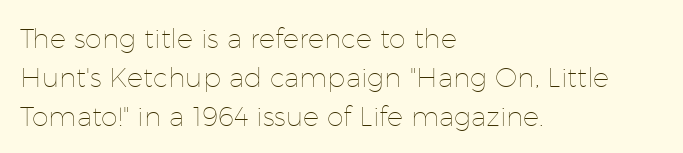
Default kerning and tracking; the words read as compact shapes. No heavy texture on the line: the type isn't bold. A roman cut, with each character standing at attention. Notice how the passage keeps a crisp vertical edge on the left only. Bare-footed words on every line.
